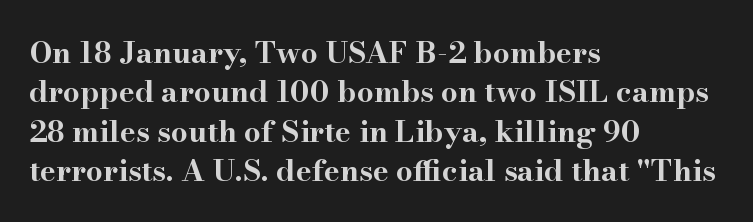
{"serif": "yes", "italic": "no", "bold": "yes", "weight": "bold", "width": "wide", "stroke_contrast": "high", "x_height": "small", "monospaced": "no", "underline": "no", "align": "left", "line_spacing": "normal", "line_spacing_ratio": 1.31, "letter_spacing": "normal", "letter_spacing_em": 0.0, "glyph_px": 30}
